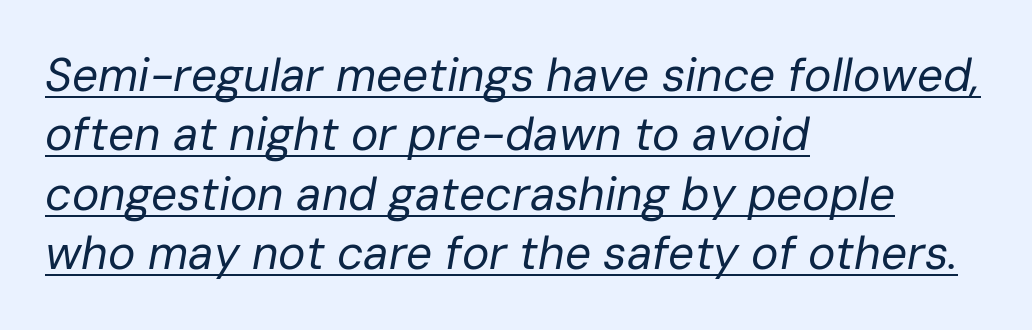
{"italic": "yes", "lean": "right", "slant_degrees": 10, "bold": "no", "weight": "regular", "width": "normal", "stroke_contrast": "low", "x_height": "medium", "monospaced": "no", "underline": "yes", "align": "left", "line_spacing": "normal", "line_spacing_ratio": 1.29, "letter_spacing": "normal", "letter_spacing_em": 0.0, "glyph_px": 46}
